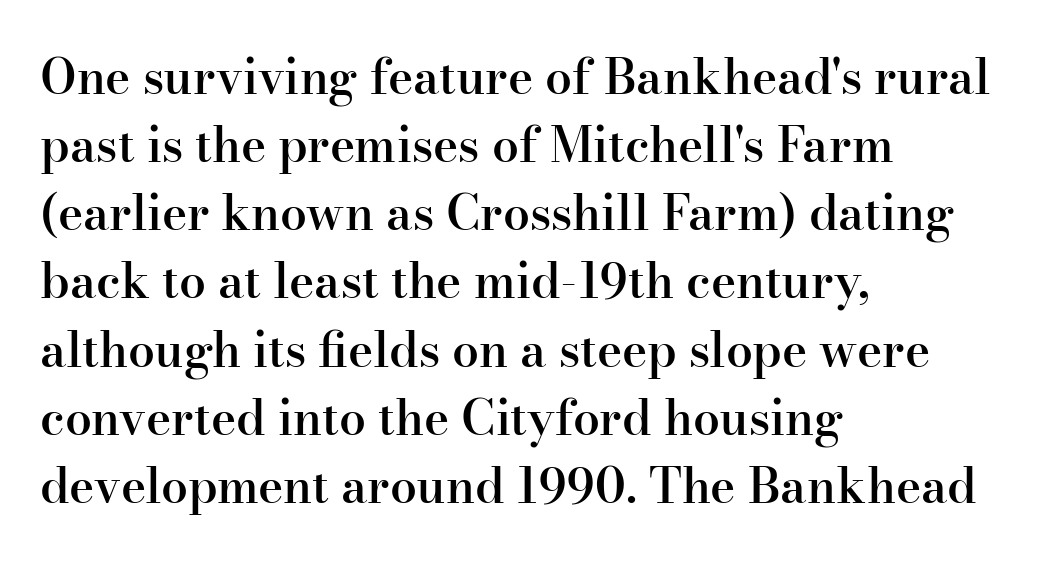
Q: Is the text bold? A: Semi-bold.
Q: Is the text italic (slanted)? A: No, it is upright.
Q: Is the typeface a serif or a sans-serif typeface? A: Serif.
Q: Is the text underlined? A: No.
Q: How is the paragraph aligned? A: Left-aligned.
Q: Is the spacing between letters normal or unusually wide? A: Normal.
Q: Is the spacing between lines tight, normal or loose? A: Normal.
Q: Width (condensed, normal, or wide)? A: Normal.
Q: Stroke contrast? A: High.
Q: x-height? A: Small.
Q: Monospaced? A: No.
